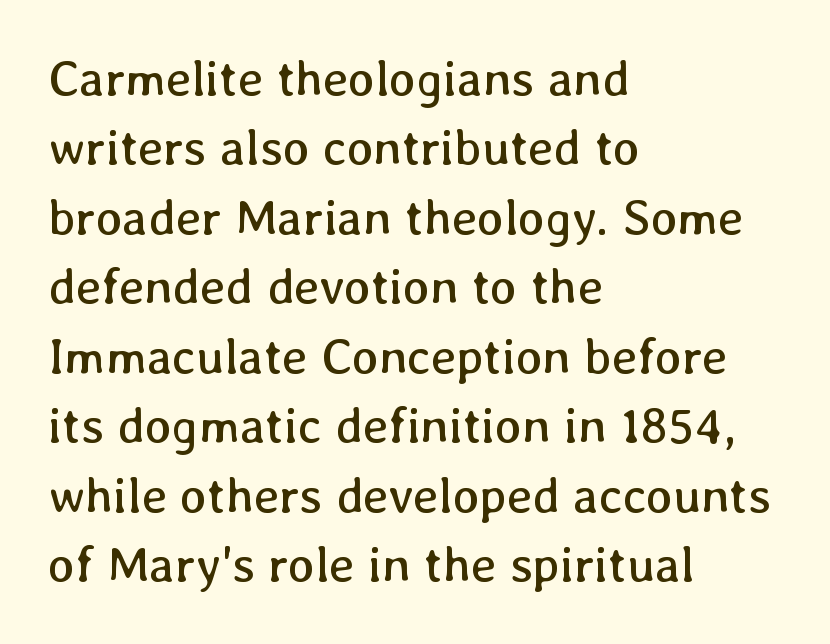
The image shows 50 px regular-weight type, upright; set left-aligned, normal line spacing (1.39x), normal letter spacing, not underlined; low stroke contrast and a medium x-height.
